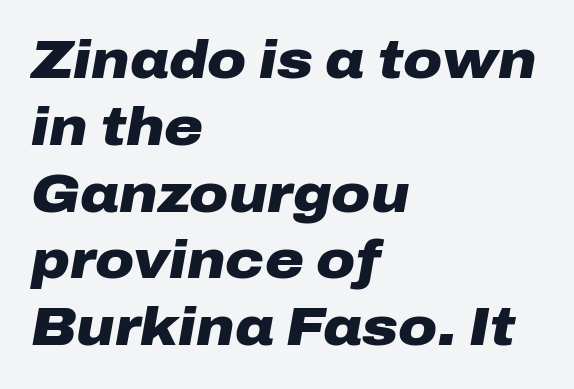
Do the characters align in a grid? No, the font is proportional. This rendering leaves character spacing at its baseline value. Set as a true bold cut, around the 700 mark. Vertical spacing — default.
